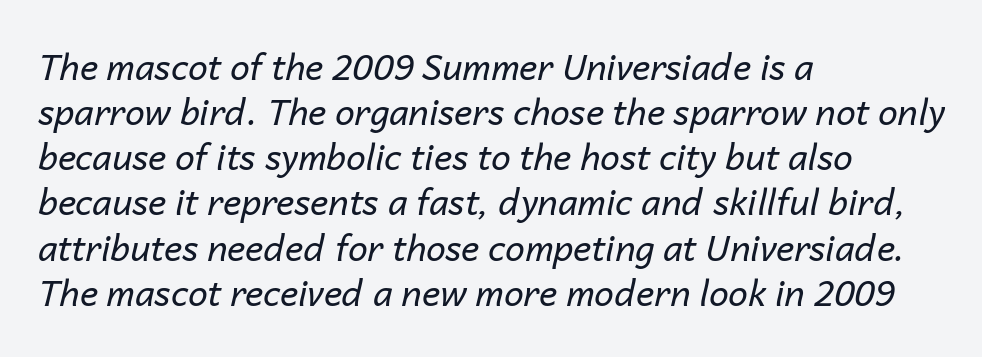
The image shows 35 px regular-weight type, italic (leaning right); set left-aligned, normal line spacing (1.29x), normal letter spacing, not underlined; low stroke contrast and a medium x-height.
